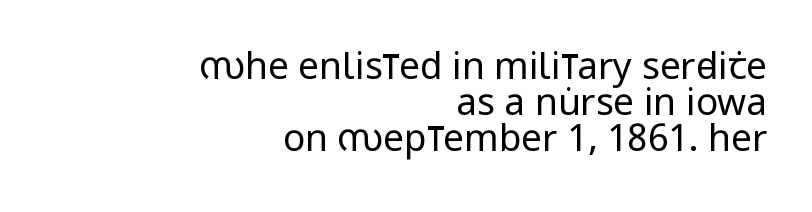
Q: Is the text bold? A: No.
Q: Is the text italic (slanted)? A: No, it is upright.
Q: Is the typeface a serif or a sans-serif typeface? A: Sans-serif.
Q: Is the text underlined? A: No.
Q: How is the paragraph aligned? A: Right-aligned.
Q: Is the spacing between letters normal or unusually wide? A: Normal.
Q: Is the spacing between lines tight, normal or loose? A: Tight.
Q: Width (condensed, normal, or wide)? A: Condensed.
Q: Stroke contrast? A: Low.
Q: x-height? A: Large.
Q: Monospaced? A: No.
